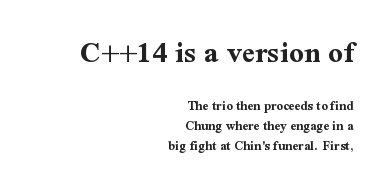
The image shows 32 px bold serif type, upright; set right-aligned, normal line spacing (1.44x), normal letter spacing, not underlined; the first (top) block is 2.29x larger; medium stroke contrast and a medium x-height.
